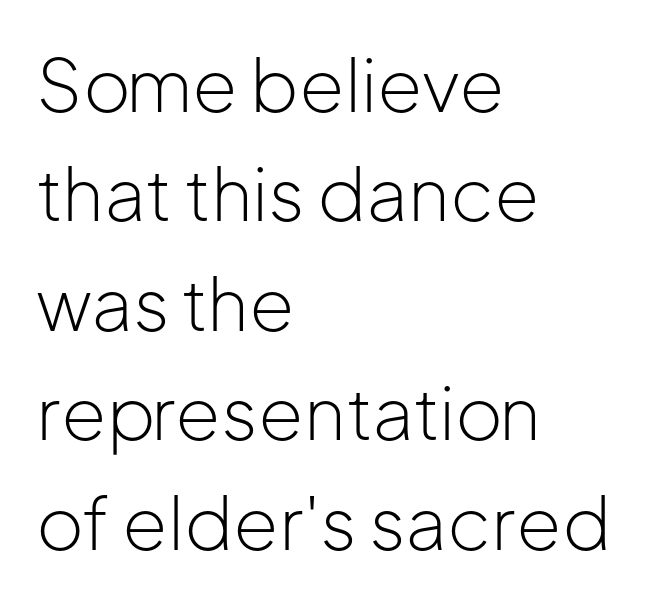
Q: Is the text bold? A: No.
Q: Is the text italic (slanted)? A: No, it is upright.
Q: Is the typeface a serif or a sans-serif typeface? A: Sans-serif.
Q: Is the text underlined? A: No.
Q: How is the paragraph aligned? A: Left-aligned.
Q: Is the spacing between letters normal or unusually wide? A: Normal.
Q: Is the spacing between lines tight, normal or loose? A: Normal.
Q: Width (condensed, normal, or wide)? A: Normal.
Q: Stroke contrast? A: Low.
Q: x-height? A: Medium.
Q: Monospaced? A: No.
